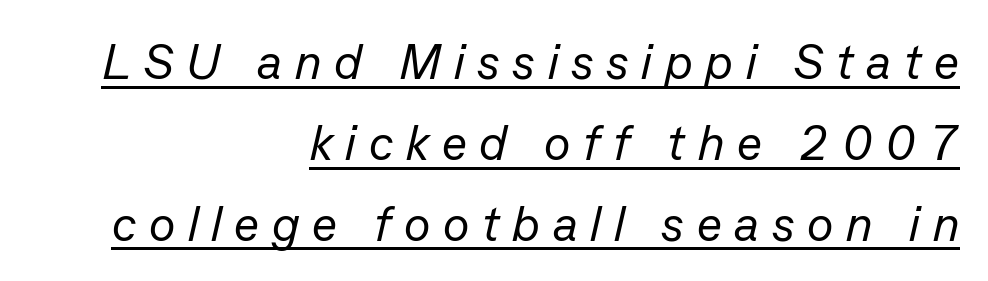
{"italic": "yes", "lean": "right", "slant_degrees": 13, "bold": "no", "weight": "regular", "width": "normal", "stroke_contrast": "low", "x_height": "medium", "monospaced": "no", "underline": "yes", "align": "right", "line_spacing": "normal", "line_spacing_ratio": 1.65, "letter_spacing": "wide", "letter_spacing_em": 0.26, "glyph_px": 49}
